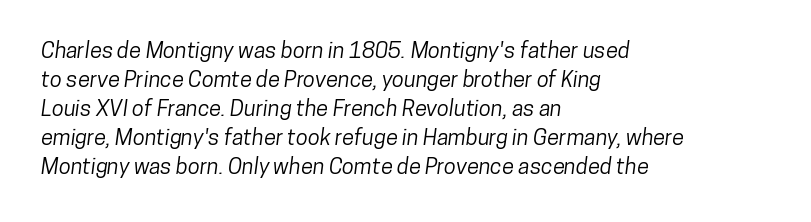
Notice how the passage keeps a crisp vertical edge on the left only. Glance below the letters and you will spot only blank space. Honestly, the letter spacing is just normal — you wouldn't notice it. How would I describe the line gaps? Plain and ordinary.
